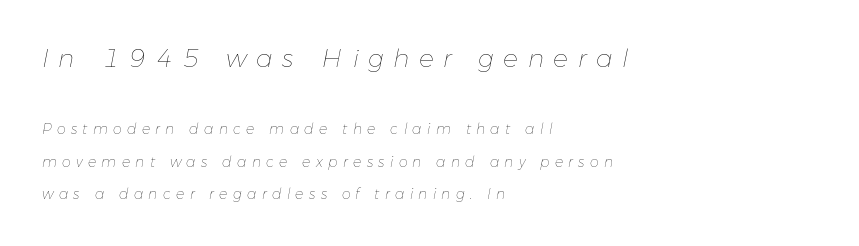
{"italic": "yes", "lean": "right", "slant_degrees": 11, "bold": "no", "underline": "no", "align": "left", "line_spacing": "loose", "line_spacing_ratio": 2.33, "letter_spacing": "wide", "letter_spacing_em": 0.38, "larger_block": "first", "size_ratio": 1.79, "glyph_px": 25}
